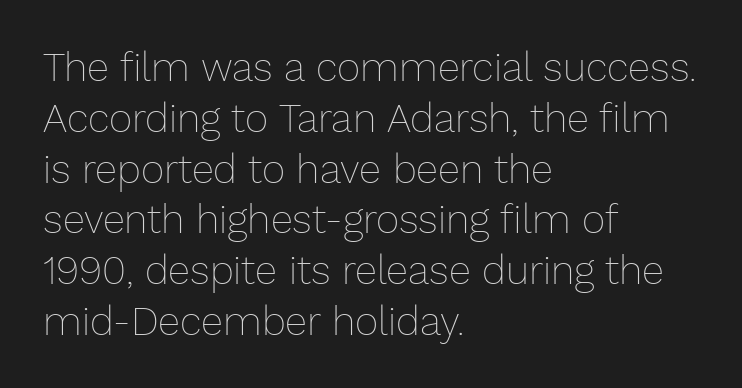
Upright lettering throughout. Short and long lines alike share a common starting point at left. Is this a fixed-width face? No — the glyphs have proportional, varying widths. The baseline area is clear.
